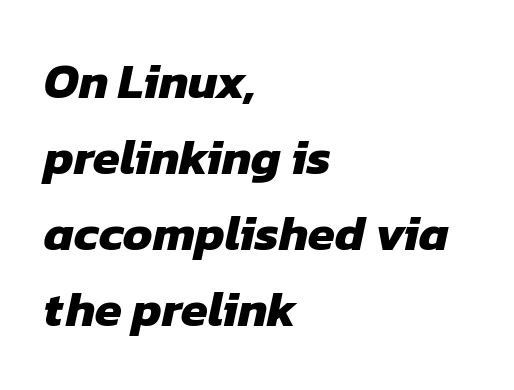
{"serif": "no", "bold": "yes", "weight": "heavy", "width": "normal", "stroke_contrast": "low", "x_height": "medium", "monospaced": "no", "underline": "no", "align": "left", "line_spacing": "normal", "line_spacing_ratio": 1.55, "letter_spacing": "normal", "letter_spacing_em": 0.0, "glyph_px": 49}
